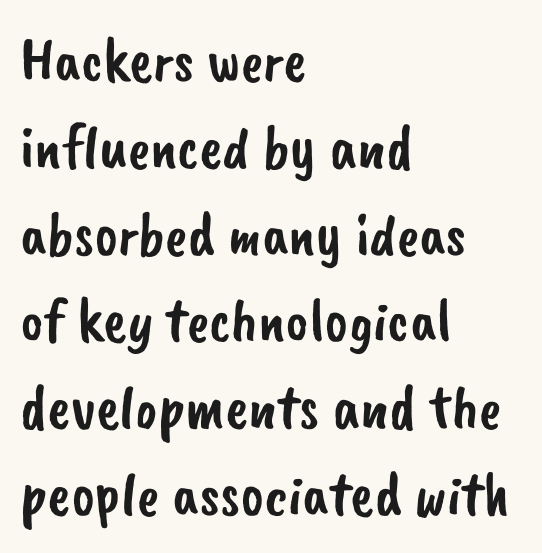
The image shows 62 px sans-serif type; set left-aligned, normal line spacing (1.4x), normal letter spacing, not underlined; low stroke contrast and a small x-height.
